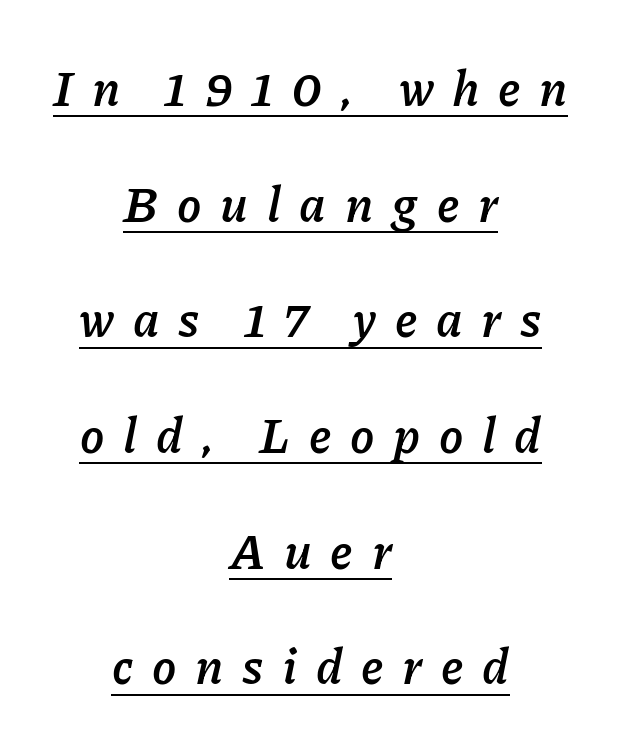
Q: Is the text bold? A: Yes.
Q: Is the text italic (slanted)? A: Yes, it leans right by about 11 degrees.
Q: Is the text underlined? A: Yes.
Q: How is the paragraph aligned? A: Centered.
Q: Is the spacing between letters normal or unusually wide? A: Unusually wide.
Q: Is the spacing between lines tight, normal or loose? A: Loose.
Q: Width (condensed, normal, or wide)? A: Normal.
Q: Stroke contrast? A: Low.
Q: x-height? A: Medium.
Q: Monospaced? A: No.
